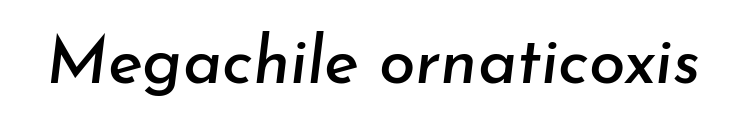
The image shows 66 px text type, italic (leaning right); set normal letter spacing, not underlined; low stroke contrast and a small x-height.
